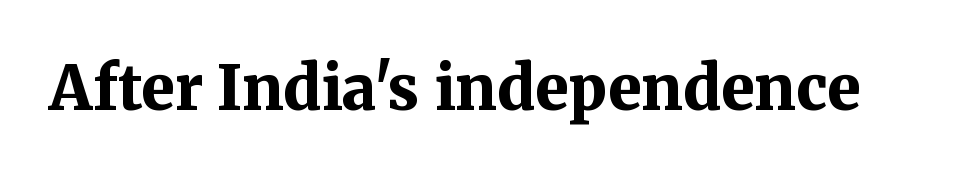
Q: Is the text bold? A: Yes.
Q: Is the text italic (slanted)? A: No, it is upright.
Q: Is the typeface a serif or a sans-serif typeface? A: Serif.
Q: Is the text underlined? A: No.
Q: Is the spacing between letters normal or unusually wide? A: Normal.
Q: Width (condensed, normal, or wide)? A: Normal.
Q: Stroke contrast? A: Medium.
Q: x-height? A: Medium.
Q: Monospaced? A: No.
